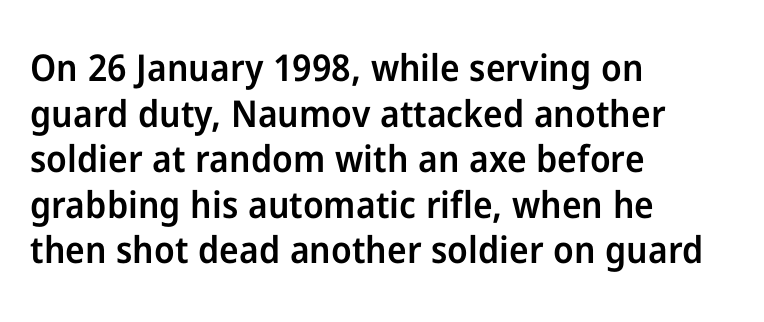
Q: Is the text bold? A: Semi-bold.
Q: Is the text italic (slanted)? A: No, it is upright.
Q: Is the typeface a serif or a sans-serif typeface? A: Sans-serif.
Q: Is the text underlined? A: No.
Q: How is the paragraph aligned? A: Left-aligned.
Q: Is the spacing between letters normal or unusually wide? A: Normal.
Q: Width (condensed, normal, or wide)? A: Normal.
Q: Stroke contrast? A: Low.
Q: x-height? A: Medium.
Q: Monospaced? A: No.
